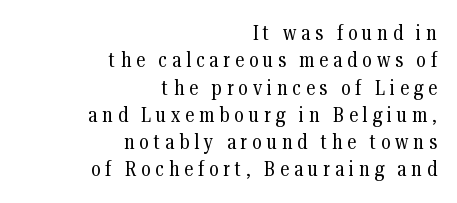
{"italic": "no", "bold": "no", "underline": "no", "align": "right", "line_spacing": "normal", "line_spacing_ratio": 1.3, "letter_spacing": "wide", "letter_spacing_em": 0.23, "glyph_px": 21}
